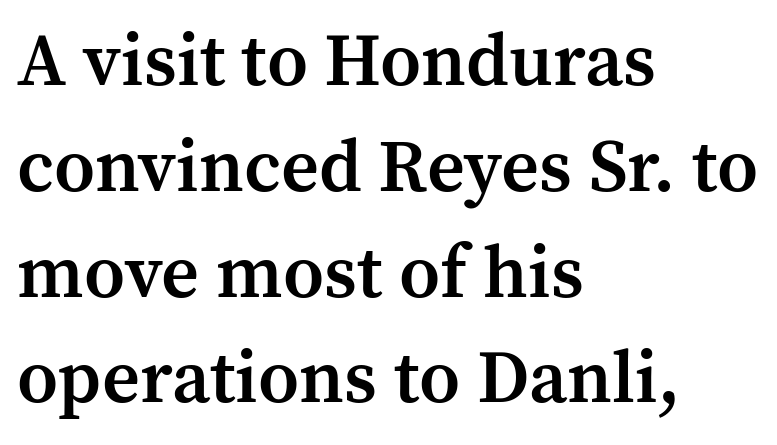
{"serif": "yes", "italic": "no", "bold": "semi", "weight": "semibold", "width": "normal", "stroke_contrast": "medium", "x_height": "medium", "monospaced": "no", "underline": "no", "align": "left", "line_spacing": "normal", "line_spacing_ratio": 1.43, "letter_spacing": "normal", "letter_spacing_em": 0.0, "glyph_px": 74}
